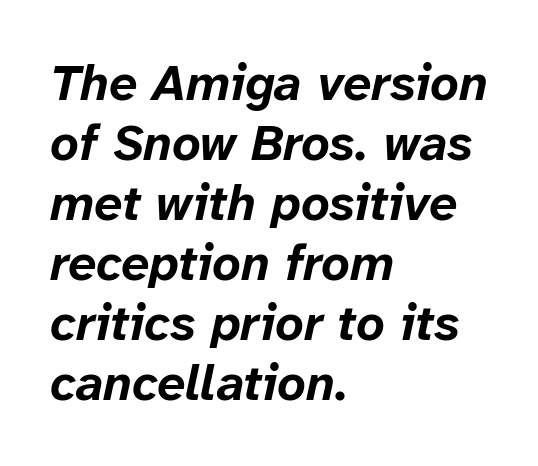
{"italic": "yes", "lean": "right", "slant_degrees": 12, "bold": "yes", "weight": "bold", "width": "normal", "stroke_contrast": "low", "x_height": "medium", "monospaced": "no", "underline": "no", "align": "left", "line_spacing_ratio": 1.2, "letter_spacing": "normal", "letter_spacing_em": 0.0, "glyph_px": 50}
